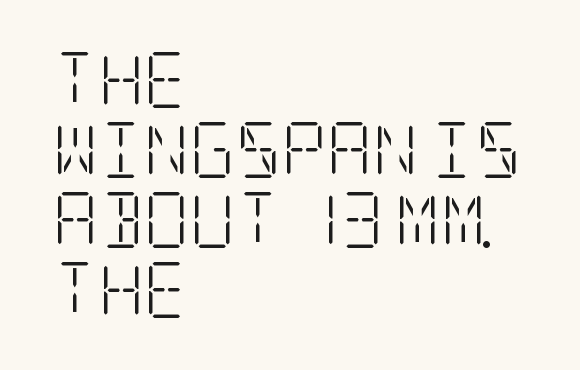
The image shows 56 px light, condensed serif type, upright; set left-aligned, normal line spacing (1.25x), normal letter spacing, not underlined; low stroke contrast and a large x-height.
